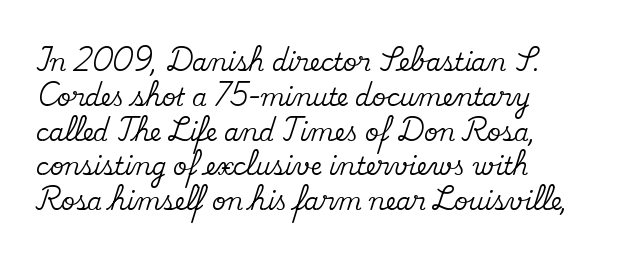
Q: Is the text italic (slanted)? A: Yes.
Q: Is the text underlined? A: No.
Q: How is the paragraph aligned? A: Left-aligned.
Q: Is the spacing between letters normal or unusually wide? A: Normal.
Q: Is the spacing between lines tight, normal or loose? A: Normal.
